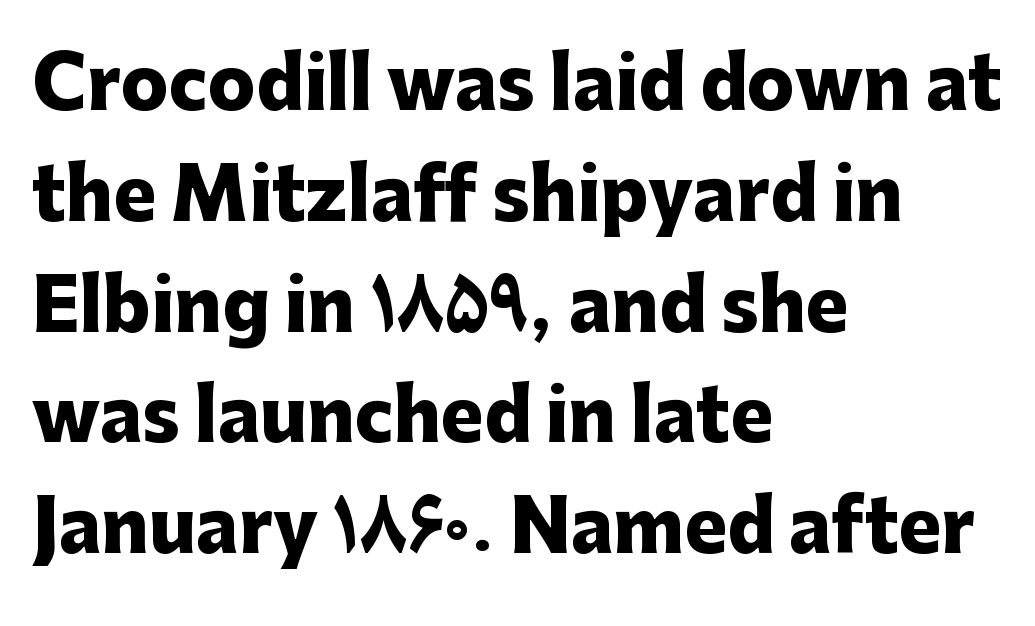
A typesetter would call this proportional, since set widths differ per character. Nobody touched the tracking dial on this one. These lines sit exactly where default settings would place them. These lines were composed using upright roman letters. What weight is shown? A full bold with thick strokes.
